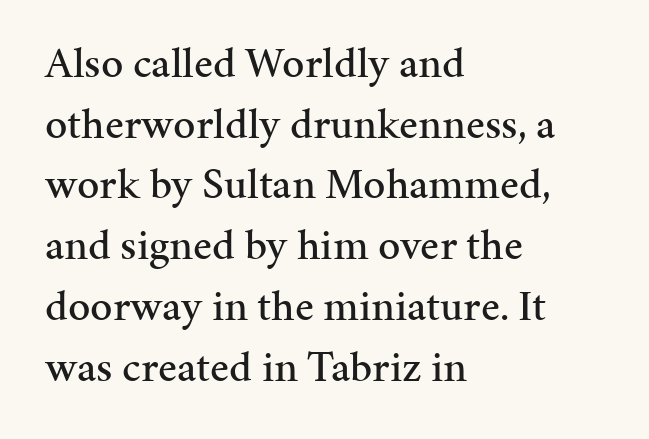
{"serif": "yes", "italic": "no", "width": "normal", "stroke_contrast": "medium", "x_height": "medium", "monospaced": "no", "underline": "no", "align": "left", "line_spacing": "normal", "line_spacing_ratio": 1.38, "letter_spacing": "normal", "letter_spacing_em": 0.0, "glyph_px": 44}
